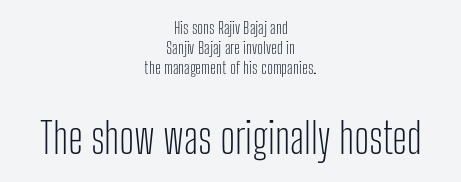
{"serif": "no", "italic": "no", "bold": "no", "weight": "light", "width": "condensed", "stroke_contrast": "low", "x_height": "medium", "monospaced": "no", "underline": "no", "align": "center", "line_spacing_ratio": 1.17, "letter_spacing": "normal", "letter_spacing_em": 0.0, "larger_block": "second", "size_ratio": 2.53, "glyph_px": 43}
